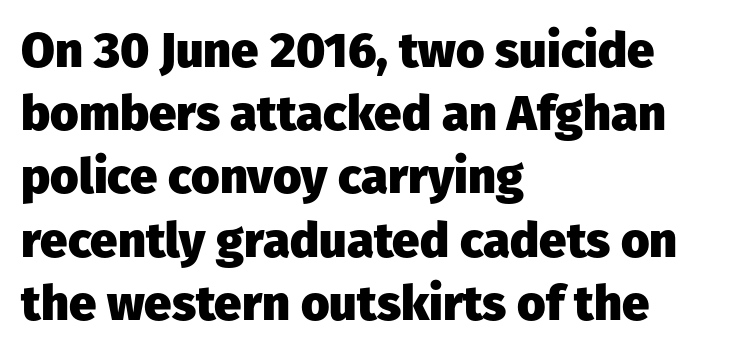
The image shows 49 px heavy sans-serif type, upright; set left-aligned, normal line spacing (1.29x), normal letter spacing, not underlined; low stroke contrast and a medium x-height.
